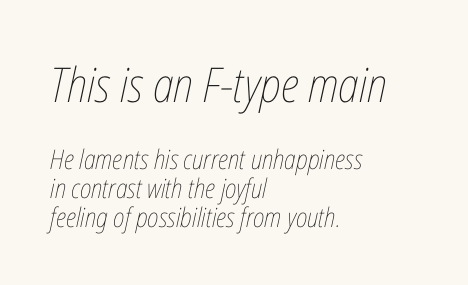
The image shows 48 px thin, condensed type, italic (leaning right); set left-aligned, tight line spacing (1.07x), normal letter spacing, not underlined; the first (top) block is 1.78x larger; low stroke contrast and a medium x-height.
